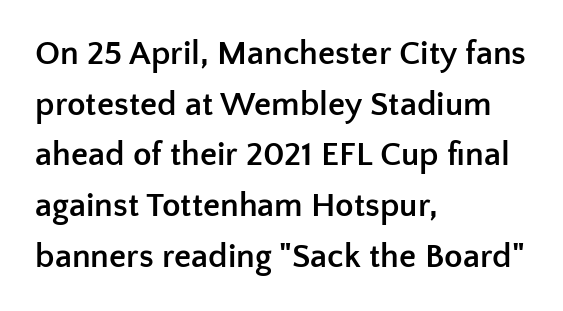
Compared with typical paragraphs, the rows here are spaced about the same. Where is the straight margin? On the left. The gap between lines stays unmarked. Each letter keeps its own natural width here, so spacing adapts to shape. Typographic density is high because the face is bold. It's the straight-up-and-down kind of type.
